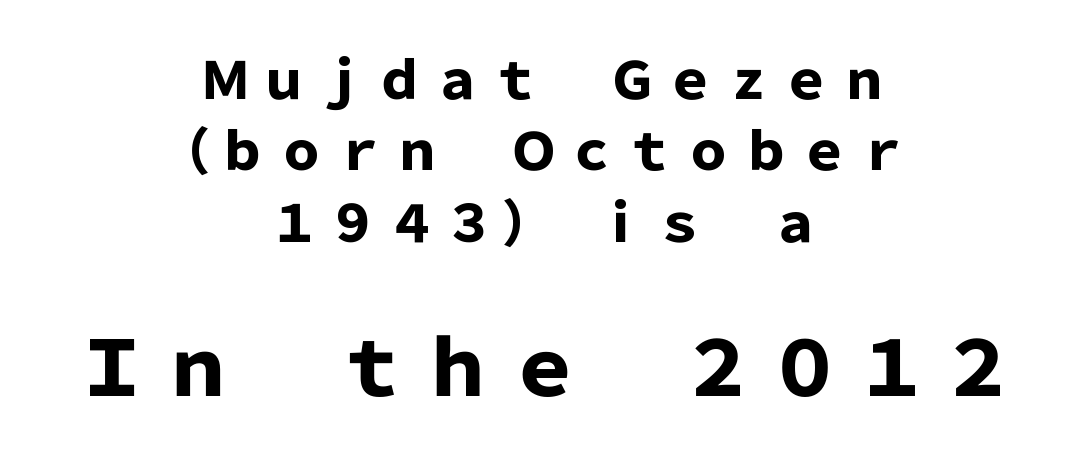
{"serif": "no", "italic": "no", "bold": "yes", "weight": "heavy", "width": "normal", "stroke_contrast": "low", "x_height": "medium", "monospaced": "no", "underline": "no", "align": "center", "line_spacing": "normal", "line_spacing_ratio": 1.4, "larger_block": "second", "size_ratio": 1.49, "glyph_px": 76}
